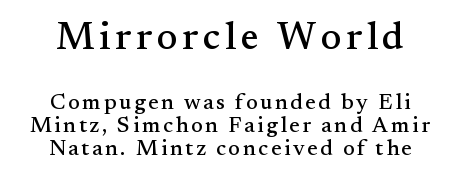
Q: Is the text italic (slanted)? A: No, it is upright.
Q: Is the typeface a serif or a sans-serif typeface? A: Serif.
Q: Is the text underlined? A: No.
Q: Is the spacing between lines tight, normal or loose? A: Tight.
Q: Which block of text is set in a larger size, the first (top) or the second (bottom)? A: The first (top) one.
Q: Width (condensed, normal, or wide)? A: Normal.
Q: Stroke contrast? A: Medium.
Q: x-height? A: Small.
Q: Monospaced? A: No.
